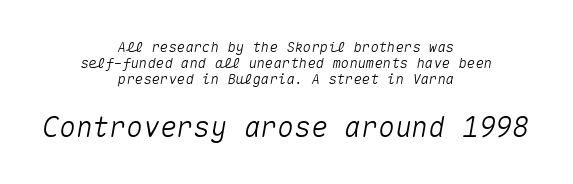
The image shows 28 px text type, italic (leaning right), monospaced; set centered, line spacing 1.16x, normal letter spacing, not underlined; the second (bottom) block is 2.0x larger; medium stroke contrast and a medium x-height.
